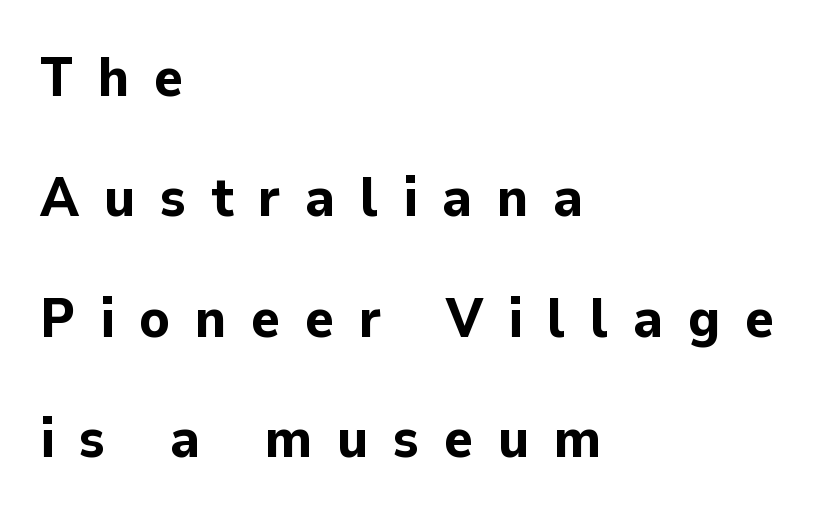
Bare-footed words on every line. All the whitespace from short lines collects on the right. Regarding leading, the lines here are spaced well apart. The line texture is sparse and dotted thanks to wide tracking. Strong, thick strokes mark this as bold type. Is this a fixed-width face? No — the glyphs have proportional, varying widths.
